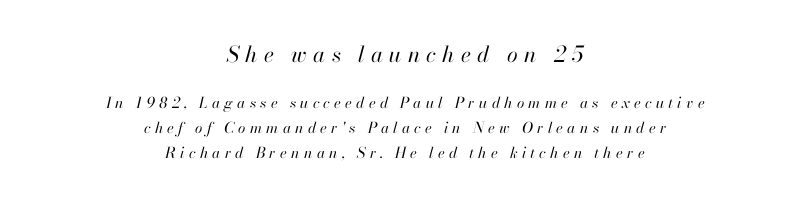
{"italic": "yes", "lean": "right", "slant_degrees": 13, "bold": "no", "underline": "no", "align": "center", "line_spacing": "normal", "line_spacing_ratio": 1.67, "letter_spacing": "wide", "letter_spacing_em": 0.28, "larger_block": "first", "size_ratio": 1.47, "glyph_px": 22}
